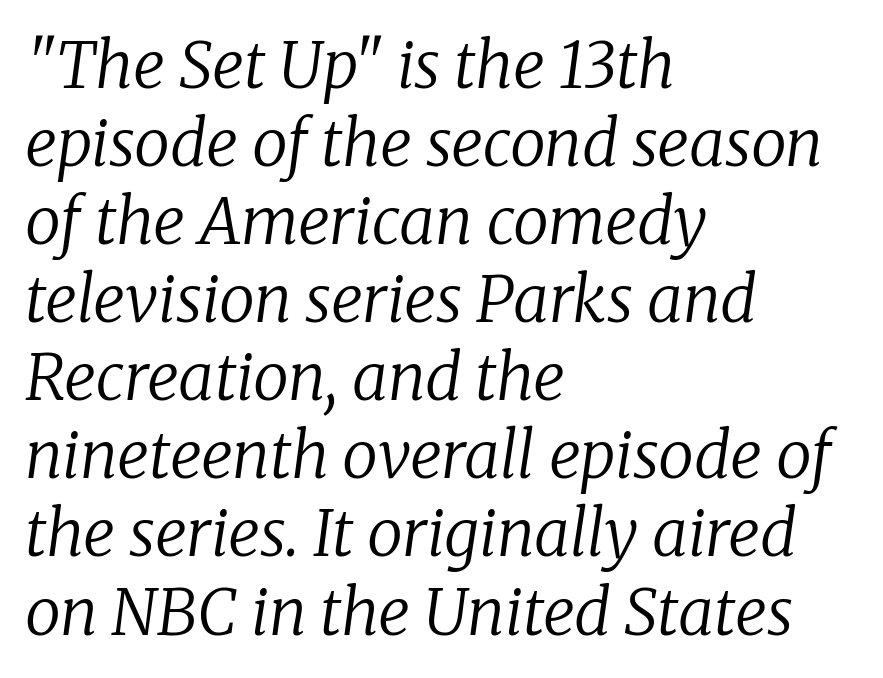
{"serif": "yes", "italic": "yes", "lean": "right", "slant_degrees": 8, "bold": "no", "weight": "regular", "width": "normal", "stroke_contrast": "low", "x_height": "medium", "monospaced": "no", "underline": "no", "align": "left", "line_spacing_ratio": 1.22, "letter_spacing": "normal", "letter_spacing_em": 0.0, "glyph_px": 64}
